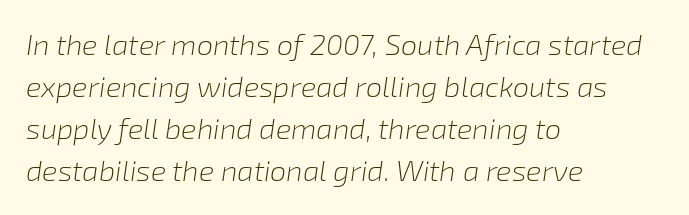
The image shows 29 px light type, italic (leaning right); set left-aligned, normal line spacing (1.45x), normal letter spacing, not underlined; low stroke contrast and a medium x-height.
